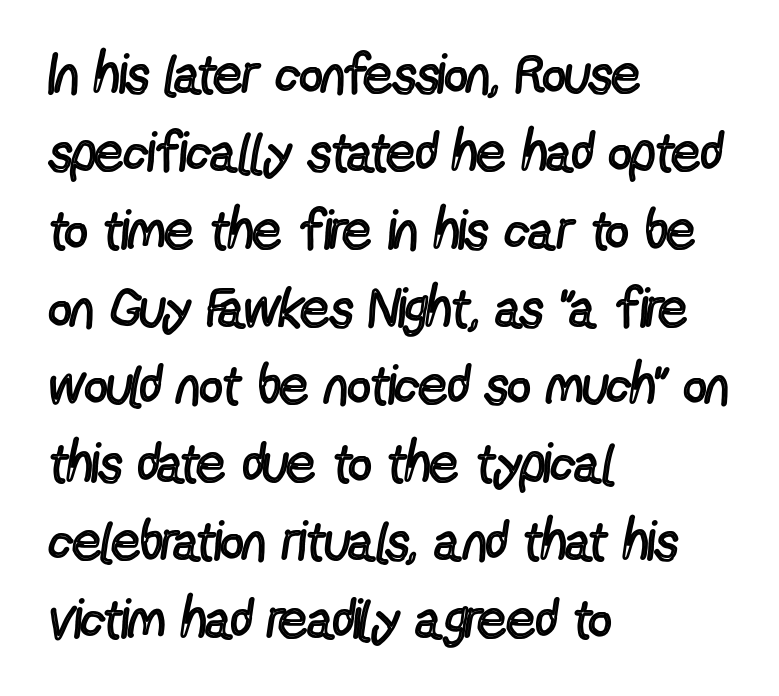
The zone under the glyphs is completely vacant. I'd call this a sans setting — the letters go barefoot. The weight tops out at a normal text grade. Nothing unusual about the tracking: characters are spaced as the font intends. Compared with typical paragraphs, the rows here are spaced about the same.
